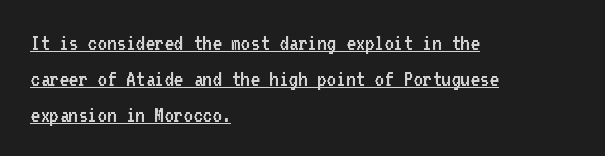
Q: Is the text bold? A: No.
Q: Is the text italic (slanted)? A: No, it is upright.
Q: Is the text underlined? A: Yes.
Q: How is the paragraph aligned? A: Left-aligned.
Q: Is the spacing between letters normal or unusually wide? A: Normal.
Q: Is the spacing between lines tight, normal or loose? A: Normal.
